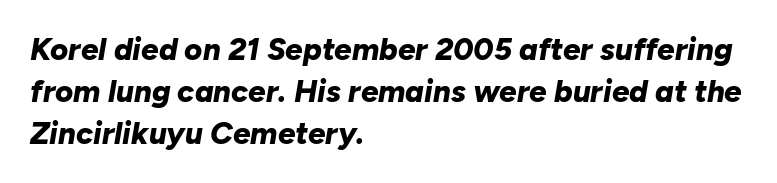
The image shows 31 px bold type, italic (leaning right); set left-aligned, normal line spacing (1.36x), normal letter spacing, not underlined; low stroke contrast and a medium x-height.
